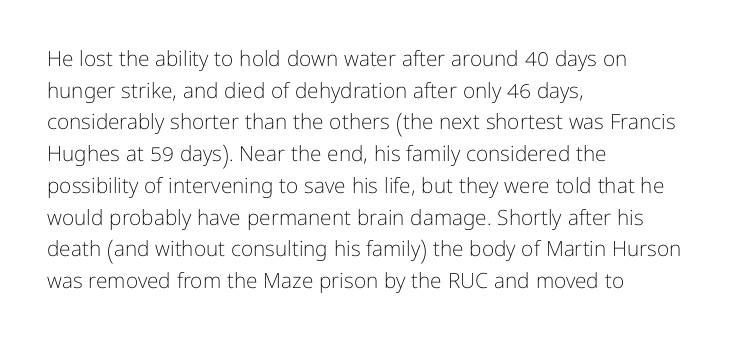
{"italic": "no", "bold": "no", "underline": "no", "align": "left", "line_spacing": "normal", "line_spacing_ratio": 1.51, "letter_spacing": "normal", "letter_spacing_em": 0.0, "glyph_px": 21}
